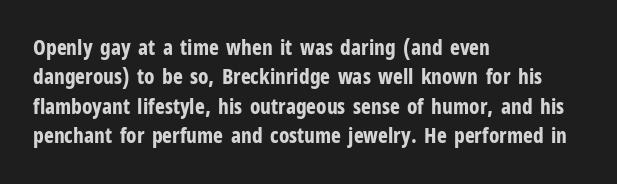
Posture: upright roman. Underlining? Definitely not there. Each line starts at the same left margin while the right side varies. Stroke thickness is high; the sample reads as a true bold. The block of text has a typical density, with ordinary space between rows.
